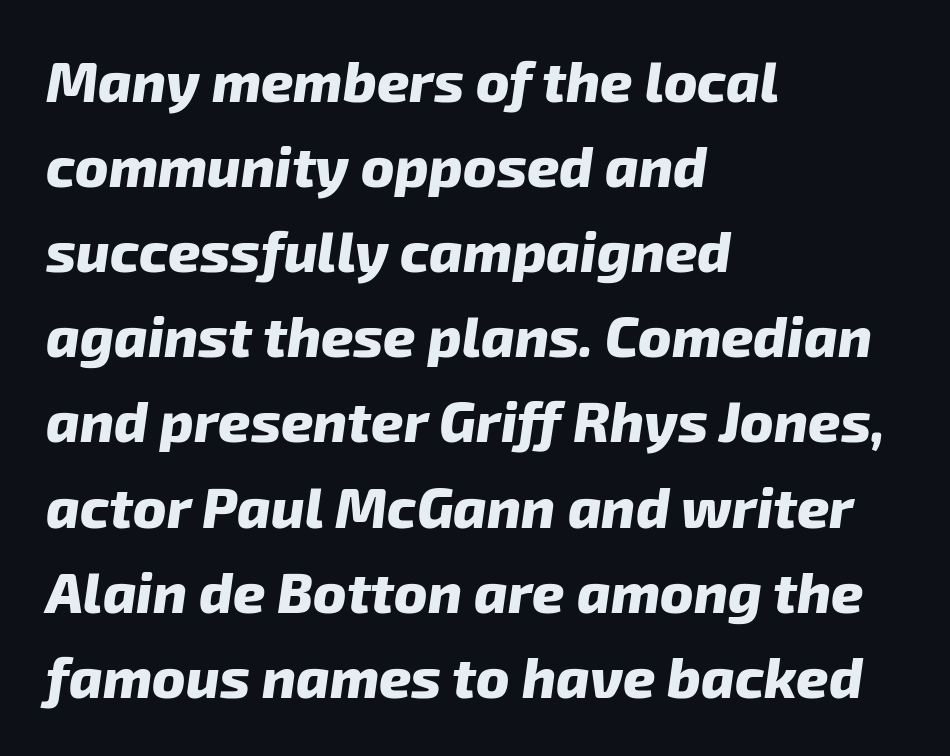
Q: Is the text bold? A: Yes.
Q: Is the text italic (slanted)? A: Yes, it leans right by about 8 degrees.
Q: Is the text underlined? A: No.
Q: How is the paragraph aligned? A: Left-aligned.
Q: Is the spacing between letters normal or unusually wide? A: Normal.
Q: Is the spacing between lines tight, normal or loose? A: Normal.
Q: Width (condensed, normal, or wide)? A: Normal.
Q: Stroke contrast? A: Low.
Q: x-height? A: Medium.
Q: Monospaced? A: No.
